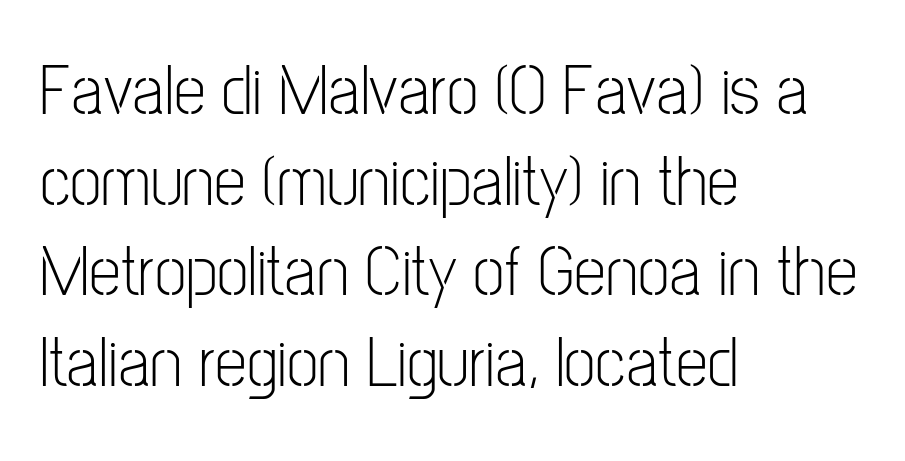
Q: Is the text bold? A: No.
Q: Is the text italic (slanted)? A: No, it is upright.
Q: Is the typeface a serif or a sans-serif typeface? A: Sans-serif.
Q: Is the text underlined? A: No.
Q: How is the paragraph aligned? A: Left-aligned.
Q: Is the spacing between letters normal or unusually wide? A: Normal.
Q: Is the spacing between lines tight, normal or loose? A: Normal.
Q: Width (condensed, normal, or wide)? A: Condensed.
Q: Stroke contrast? A: Low.
Q: x-height? A: Medium.
Q: Monospaced? A: No.
